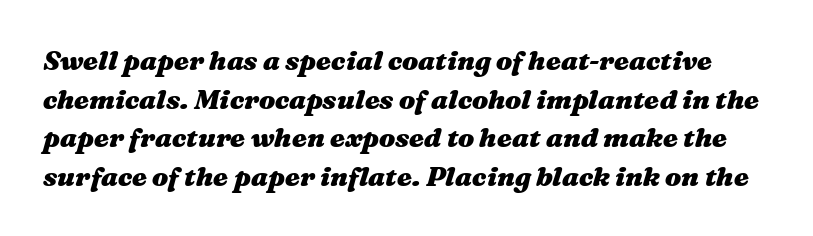
Notice how the stems are inclined rather than vertical — that's the hallmark of italics. Chunky letters — that's bold for sure. Nobody drew a line under any word here. Summary of vertical rhythm: regular, with standard interline spacing. Short note: letters normally spaced.
